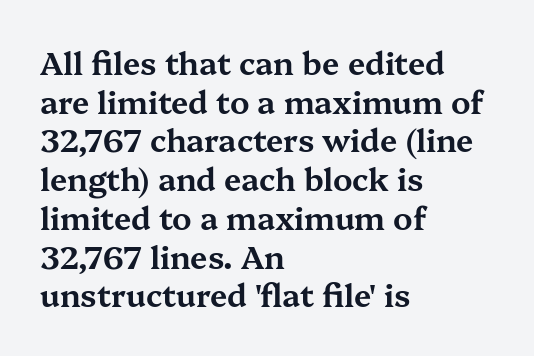
The image shows 31 px wide serif type, upright; set left-aligned, normal line spacing (1.25x), normal letter spacing, not underlined; medium stroke contrast and a medium x-height.
